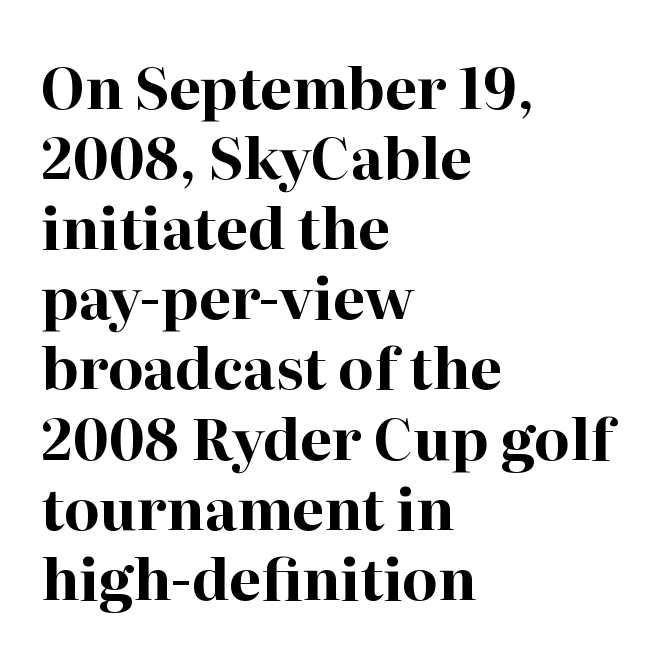
Q: Is the text bold? A: Yes.
Q: Is the text italic (slanted)? A: No, it is upright.
Q: Is the typeface a serif or a sans-serif typeface? A: Serif.
Q: Is the text underlined? A: No.
Q: How is the paragraph aligned? A: Left-aligned.
Q: Is the spacing between letters normal or unusually wide? A: Normal.
Q: Width (condensed, normal, or wide)? A: Normal.
Q: Stroke contrast? A: High.
Q: x-height? A: Medium.
Q: Monospaced? A: No.
